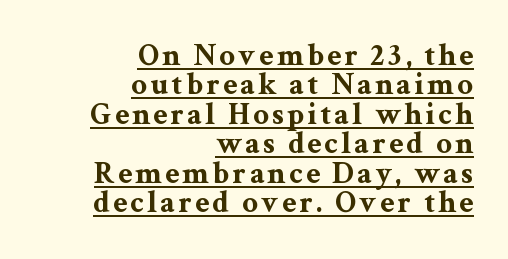
{"serif": "yes", "italic": "no", "bold": "yes", "weight": "bold", "width": "wide", "stroke_contrast": "medium", "x_height": "medium", "monospaced": "no", "underline": "yes", "align": "right", "line_spacing": "tight", "line_spacing_ratio": 0.95, "glyph_px": 31}
